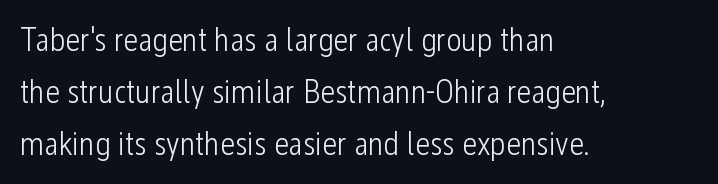
The image shows 33 px light, condensed sans-serif type, upright; set left-aligned, normal line spacing (1.57x), normal letter spacing, not underlined; low stroke contrast and a medium x-height.
